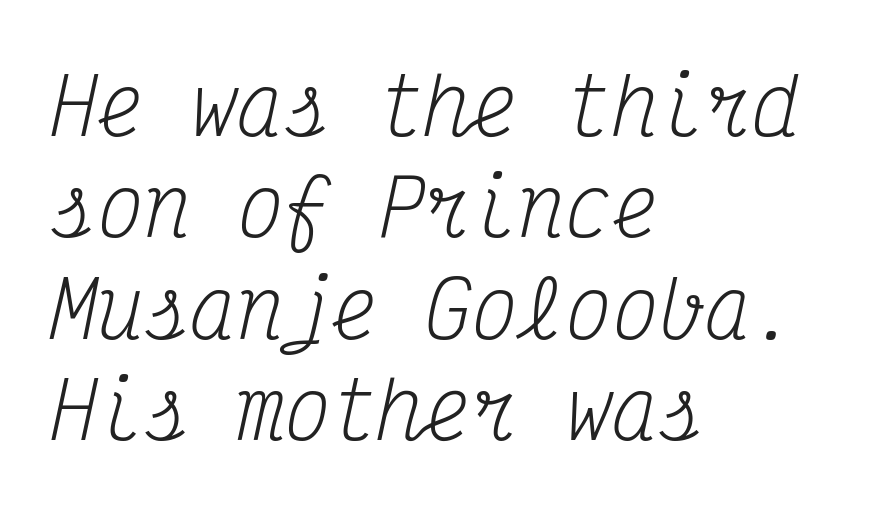
{"serif": "yes", "italic": "yes", "lean": "right", "slant_degrees": 12, "bold": "no", "weight": "regular", "width": "condensed", "stroke_contrast": "medium", "x_height": "medium", "monospaced": "yes", "underline": "no", "align": "left", "line_spacing": "normal", "line_spacing_ratio": 1.3, "letter_spacing": "normal", "letter_spacing_em": 0.0, "glyph_px": 78}
